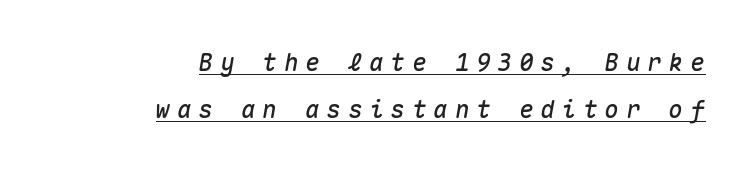
The image shows 24 px text type, italic (leaning right); set right-aligned, loose line spacing (1.97x), unusually wide letter spacing (+0.29 em), underlined.
